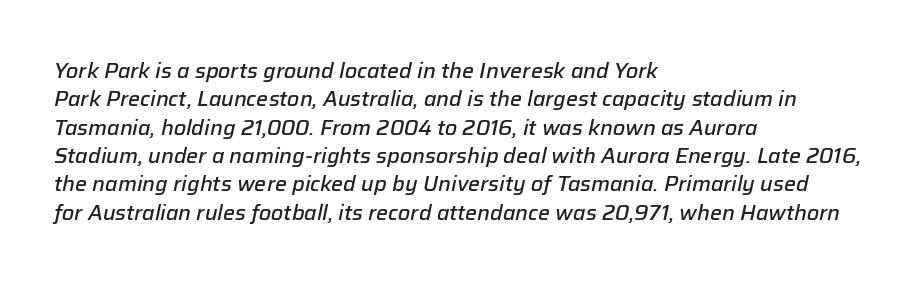
The image shows 21 px text type, italic (leaning right); set left-aligned, normal line spacing (1.35x), normal letter spacing, not underlined.
